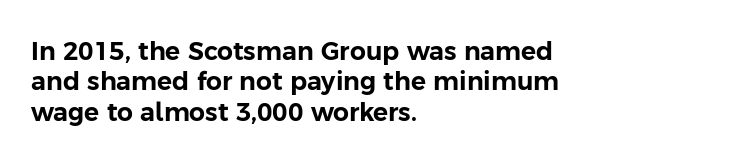
Q: Is the text italic (slanted)? A: No, it is upright.
Q: Is the text underlined? A: No.
Q: How is the paragraph aligned? A: Left-aligned.
Q: Is the spacing between letters normal or unusually wide? A: Normal.
